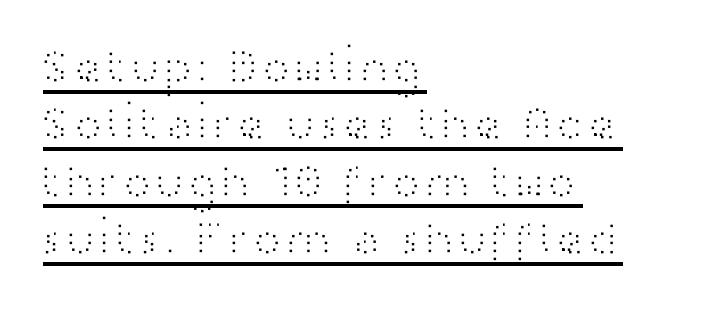
Q: Is the text bold? A: No.
Q: Is the text italic (slanted)? A: No, it is upright.
Q: Is the typeface a serif or a sans-serif typeface? A: Sans-serif.
Q: Is the text underlined? A: Yes.
Q: How is the paragraph aligned? A: Left-aligned.
Q: Is the spacing between letters normal or unusually wide? A: Normal.
Q: Width (condensed, normal, or wide)? A: Wide.
Q: Stroke contrast? A: High.
Q: x-height? A: Medium.
Q: Monospaced? A: No.
